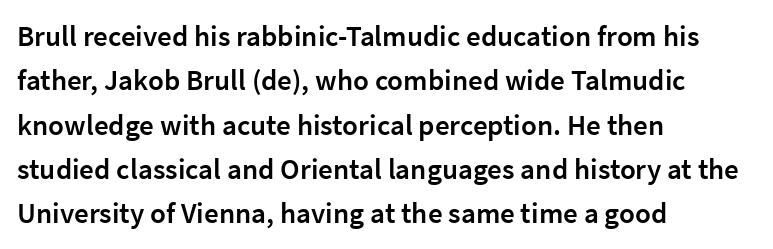
Q: Is the text bold? A: Semi-bold.
Q: Is the text italic (slanted)? A: No, it is upright.
Q: Is the typeface a serif or a sans-serif typeface? A: Sans-serif.
Q: Is the text underlined? A: No.
Q: How is the paragraph aligned? A: Left-aligned.
Q: Is the spacing between letters normal or unusually wide? A: Normal.
Q: Is the spacing between lines tight, normal or loose? A: Normal.
Q: Width (condensed, normal, or wide)? A: Normal.
Q: Stroke contrast? A: Low.
Q: x-height? A: Medium.
Q: Monospaced? A: No.
